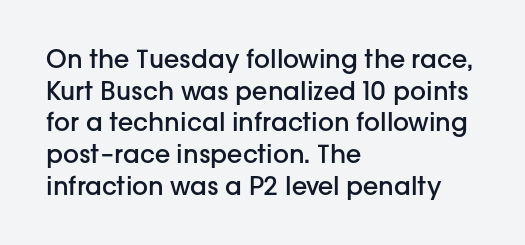
Q: Is the text bold? A: Semi-bold.
Q: Is the text italic (slanted)? A: No, it is upright.
Q: Is the text underlined? A: No.
Q: How is the paragraph aligned? A: Left-aligned.
Q: Is the spacing between letters normal or unusually wide? A: Normal.
Q: Is the spacing between lines tight, normal or loose? A: Normal.
